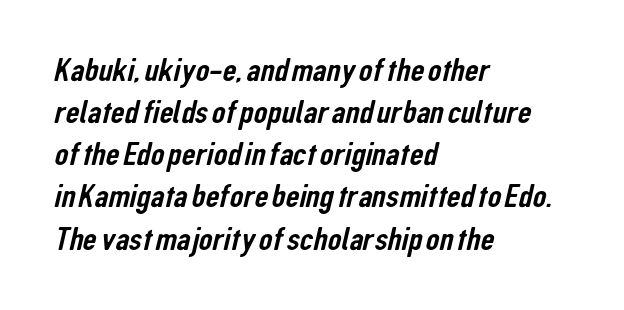
Q: Is the typeface a serif or a sans-serif typeface? A: Sans-serif.
Q: Is the text underlined? A: No.
Q: How is the paragraph aligned? A: Left-aligned.
Q: Is the spacing between letters normal or unusually wide? A: Normal.
Q: Width (condensed, normal, or wide)? A: Condensed.
Q: Stroke contrast? A: Low.
Q: x-height? A: Medium.
Q: Monospaced? A: No.
